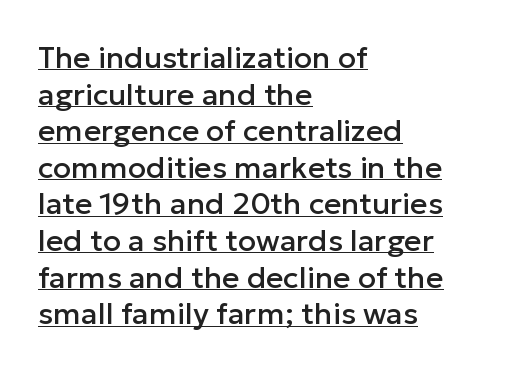
Q: Is the text italic (slanted)? A: No, it is upright.
Q: Is the typeface a serif or a sans-serif typeface? A: Sans-serif.
Q: Is the text underlined? A: Yes.
Q: How is the paragraph aligned? A: Left-aligned.
Q: Is the spacing between letters normal or unusually wide? A: Normal.
Q: Width (condensed, normal, or wide)? A: Normal.
Q: Stroke contrast? A: Low.
Q: x-height? A: Medium.
Q: Monospaced? A: No.
